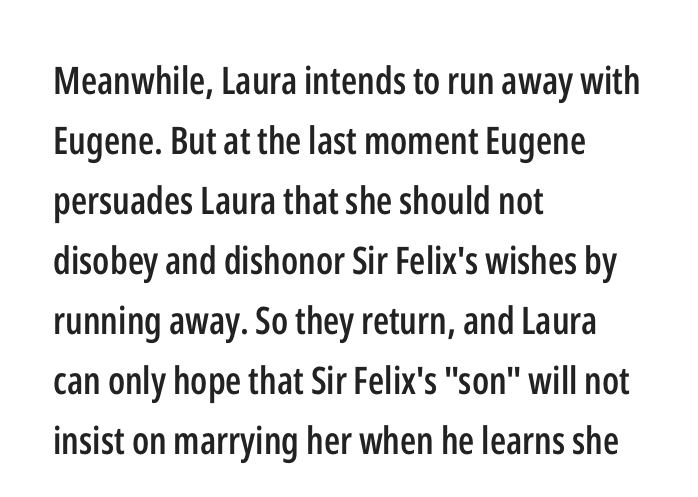
The letters carry no serifs — their stems end cleanly without finishing strokes. One glance says typical: line gaps are just what's usual. Moderately thickened strokes mark this as semibold type. If you drew a ruler down the left edge, every line would touch it. Quick note: not italic, upright. The gap between lines stays unmarked.
